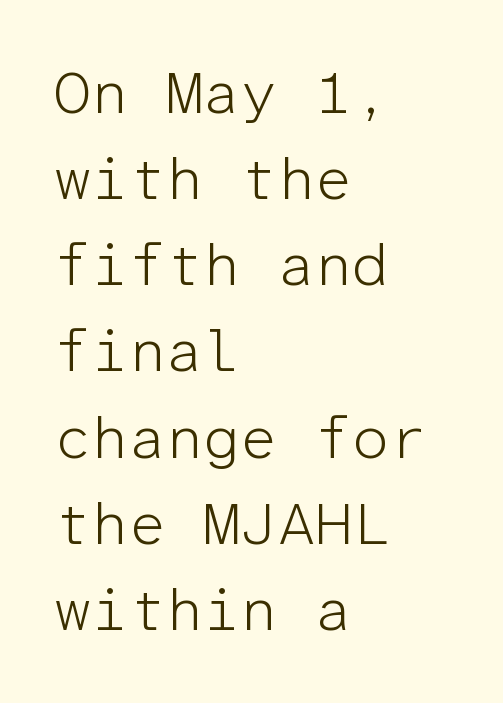
Q: Is the text bold? A: No.
Q: Is the text italic (slanted)? A: No, it is upright.
Q: Is the typeface a serif or a sans-serif typeface? A: Sans-serif.
Q: Is the text underlined? A: No.
Q: How is the paragraph aligned? A: Left-aligned.
Q: Is the spacing between letters normal or unusually wide? A: Normal.
Q: Is the spacing between lines tight, normal or loose? A: Normal.
Q: Width (condensed, normal, or wide)? A: Normal.
Q: Stroke contrast? A: Low.
Q: x-height? A: Medium.
Q: Monospaced? A: Yes.
